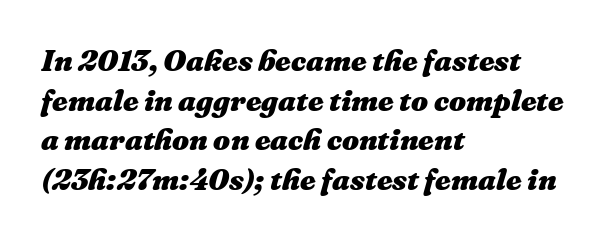
Q: Is the text bold? A: Yes.
Q: Is the text italic (slanted)? A: Yes, it leans right by about 16 degrees.
Q: Is the text underlined? A: No.
Q: How is the paragraph aligned? A: Left-aligned.
Q: Is the spacing between letters normal or unusually wide? A: Normal.
Q: Is the spacing between lines tight, normal or loose? A: Normal.
Q: Width (condensed, normal, or wide)? A: Normal.
Q: Stroke contrast? A: Medium.
Q: x-height? A: Medium.
Q: Monospaced? A: No.
